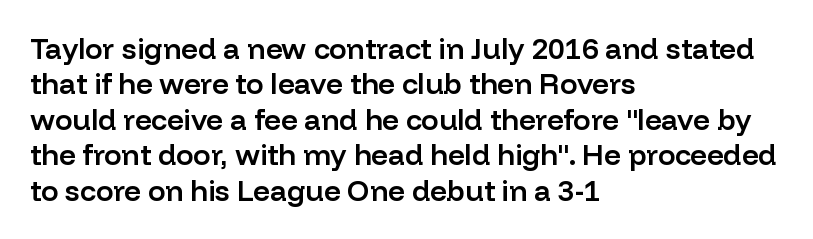
{"serif": "no", "italic": "no", "bold": "semi", "weight": "semibold", "width": "normal", "stroke_contrast": "low", "x_height": "medium", "monospaced": "no", "underline": "no", "align": "left", "line_spacing_ratio": 1.22, "letter_spacing": "normal", "letter_spacing_em": 0.0, "glyph_px": 29}
